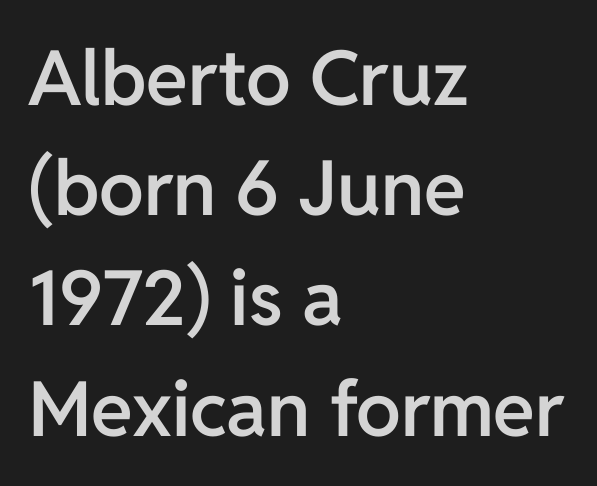
The image shows 76 px semibold sans-serif type, upright; set left-aligned, normal line spacing (1.45x), normal letter spacing, not underlined; low stroke contrast and a medium x-height.
